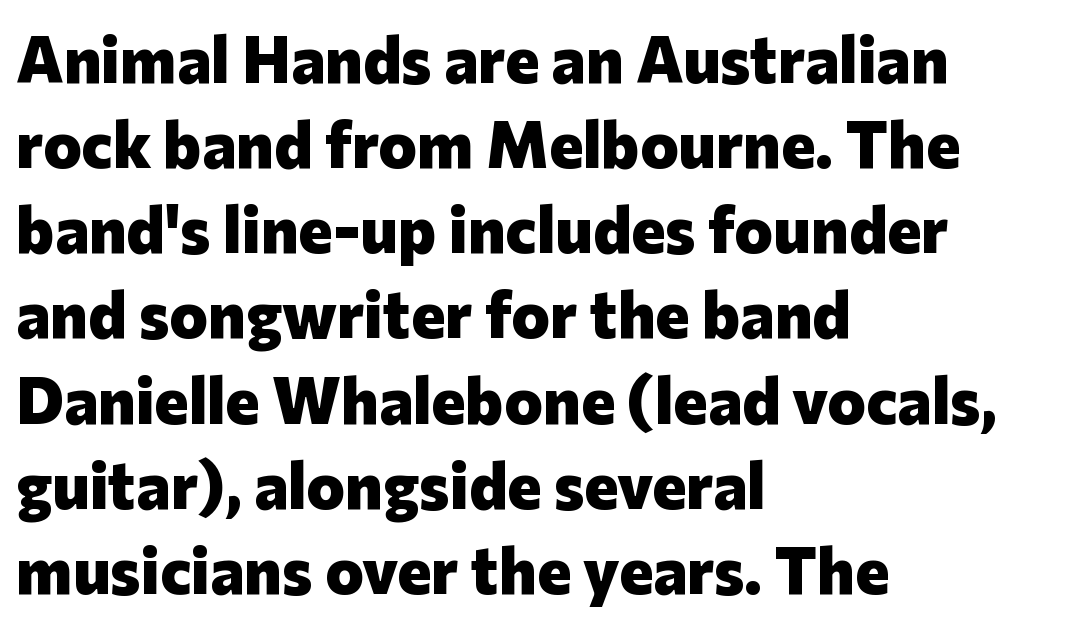
The image shows 65 px heavy sans-serif type, upright; set left-aligned, normal line spacing (1.31x), normal letter spacing, not underlined; low stroke contrast and a medium x-height.
